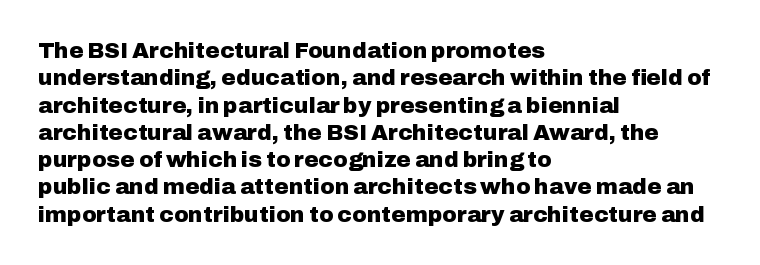
Q: Is the text bold? A: Yes.
Q: Is the text italic (slanted)? A: No, it is upright.
Q: Is the text underlined? A: No.
Q: How is the paragraph aligned? A: Left-aligned.
Q: Is the spacing between letters normal or unusually wide? A: Normal.
